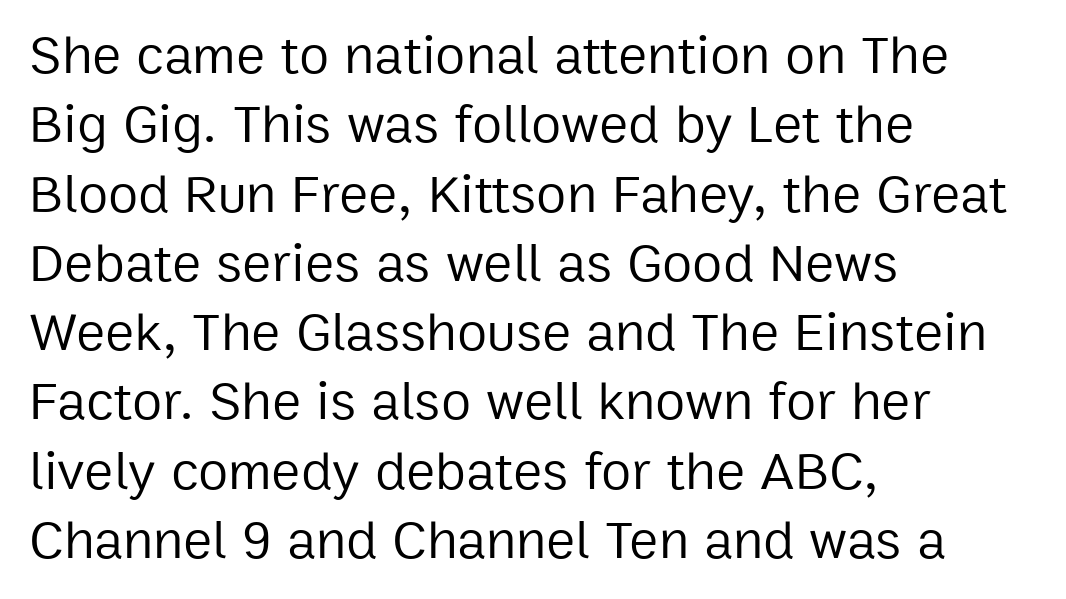
Q: Is the text bold? A: No.
Q: Is the text italic (slanted)? A: No, it is upright.
Q: Is the typeface a serif or a sans-serif typeface? A: Sans-serif.
Q: Is the text underlined? A: No.
Q: How is the paragraph aligned? A: Left-aligned.
Q: Is the spacing between letters normal or unusually wide? A: Normal.
Q: Is the spacing between lines tight, normal or loose? A: Normal.
Q: Width (condensed, normal, or wide)? A: Normal.
Q: Stroke contrast? A: Low.
Q: x-height? A: Medium.
Q: Monospaced? A: No.
